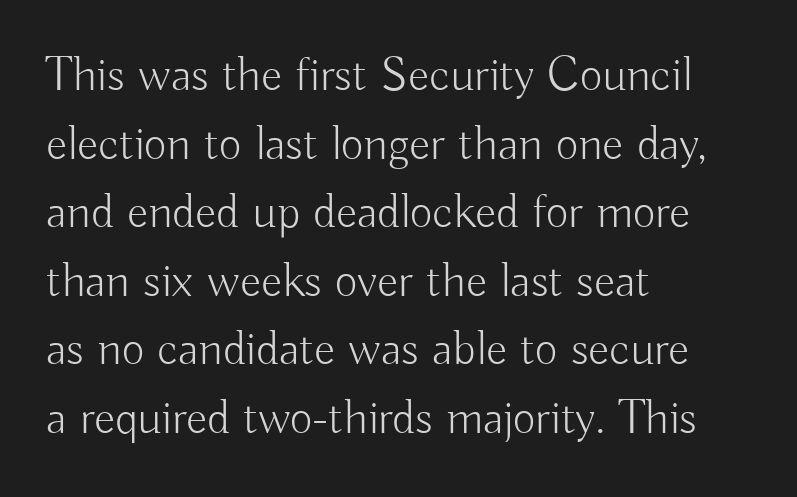
{"serif": "no", "italic": "no", "bold": "no", "weight": "light", "width": "normal", "stroke_contrast": "low", "x_height": "small", "monospaced": "no", "underline": "no", "align": "left", "line_spacing": "normal", "line_spacing_ratio": 1.4, "letter_spacing": "normal", "letter_spacing_em": 0.0, "glyph_px": 49}
